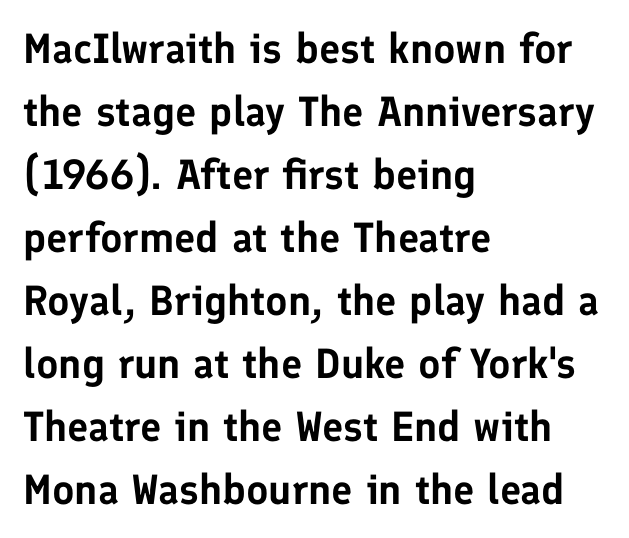
Do the characters align in a grid? No, the font is proportional. Letterform terminals end flat and unadorned throughout the passage. Tracking here is standard; glyphs follow each other at the usual distance. The glyphs are unaccompanied by any horizontal stroke below them.
